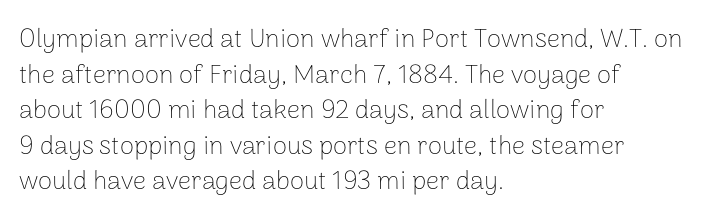
Q: Is the text bold? A: No.
Q: Is the text italic (slanted)? A: No, it is upright.
Q: Is the text underlined? A: No.
Q: How is the paragraph aligned? A: Left-aligned.
Q: Is the spacing between letters normal or unusually wide? A: Normal.
Q: Is the spacing between lines tight, normal or loose? A: Normal.
